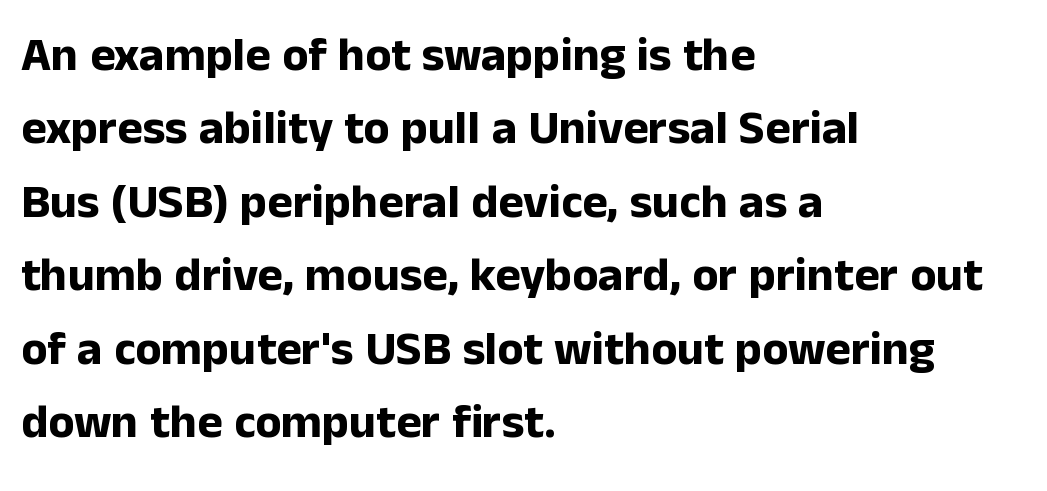
Notice how the passage keeps a crisp vertical edge on the left only. Varying glyph widths throughout — classic text-font behaviour. What kind of face is this? One without serifs — a sans. Whoever set this chose a conventional vertical rhythm. The font's upright variant was chosen for this text. Default kerning and tracking; the words read as compact shapes.
